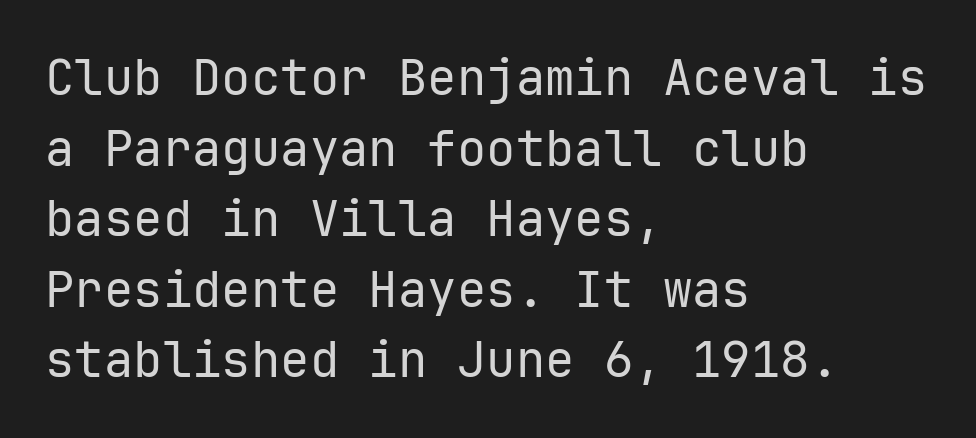
Q: Is the text bold? A: No.
Q: Is the text italic (slanted)? A: No, it is upright.
Q: Is the typeface a serif or a sans-serif typeface? A: Sans-serif.
Q: Is the text underlined? A: No.
Q: How is the paragraph aligned? A: Left-aligned.
Q: Is the spacing between letters normal or unusually wide? A: Normal.
Q: Is the spacing between lines tight, normal or loose? A: Normal.
Q: Width (condensed, normal, or wide)? A: Normal.
Q: Stroke contrast? A: Low.
Q: x-height? A: Medium.
